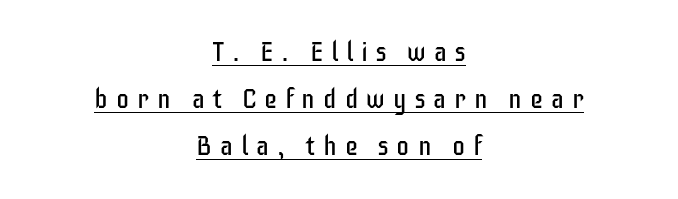
In terms of letterspacing, this is a distinctly airy, spread setting. No italicization has been applied; the sample stays upright. Decoration check: the copy is underlined. A quiet, ordinary-to-light weight characterises the typeface. The rendering positions every line midway between the sides.
